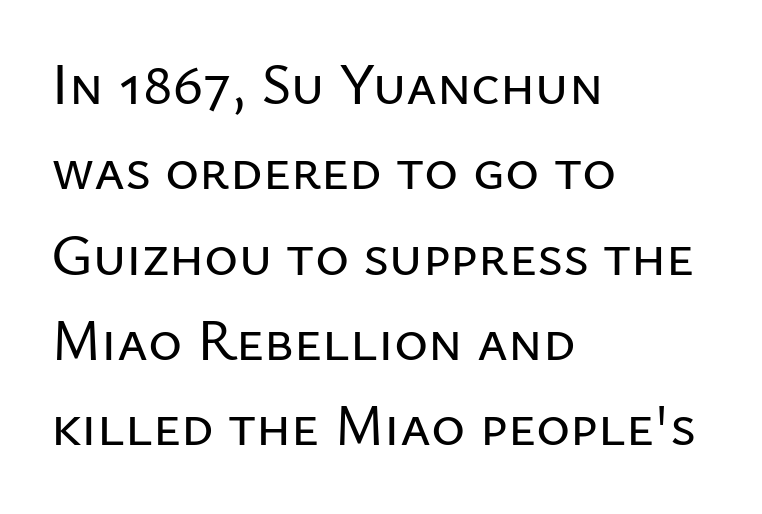
You can tell from the bare stems that sans-serif type was used. The paragraph has a hard left edge and a soft right edge. Note the varied advance widths — an 'i' is clearly narrower than an 'm'. The space directly below the letters is spotless. A typesetter would call this leading conventional body-copy spacing.
